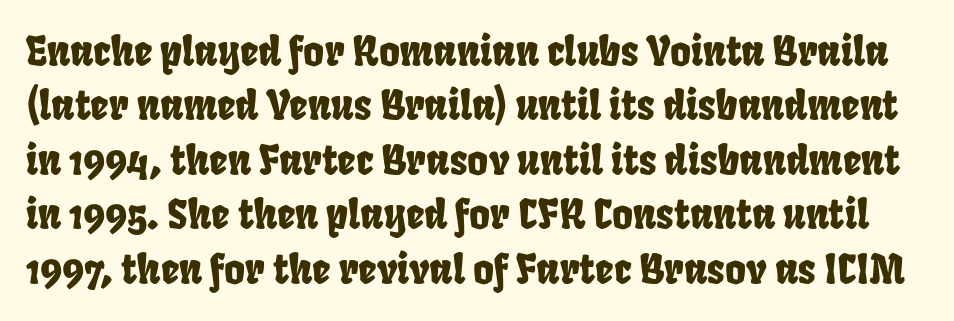
The image shows 40 px condensed sans-serif type; set normal line spacing (1.36x), normal letter spacing, not underlined; low stroke contrast and a large x-height.
